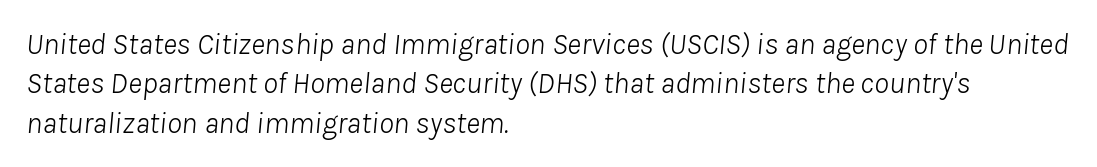
Q: Is the text bold? A: No.
Q: Is the text italic (slanted)? A: Yes, it leans right by about 8 degrees.
Q: Is the text underlined? A: No.
Q: How is the paragraph aligned? A: Left-aligned.
Q: Is the spacing between letters normal or unusually wide? A: Normal.
Q: Is the spacing between lines tight, normal or loose? A: Normal.
Q: Width (condensed, normal, or wide)? A: Normal.
Q: Stroke contrast? A: Low.
Q: x-height? A: Medium.
Q: Monospaced? A: No.
